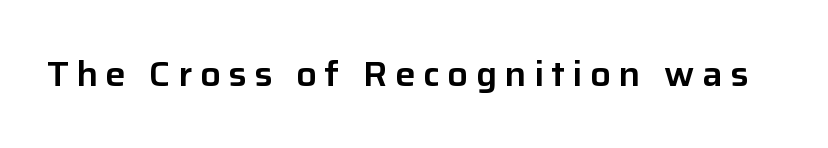
The type sits square on the baseline with zero lean. This sample has the flowing, uneven cadence of proportional lettering. The type is letterspaced generously, with wide tracking. A bare baseline throughout the passage.
